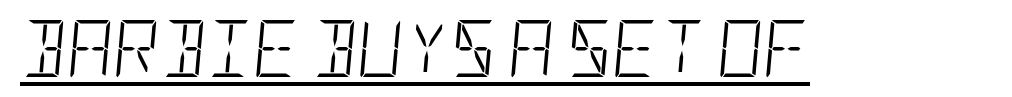
{"italic": "yes", "lean": "right", "slant_degrees": 5, "bold": "no", "weight": "light", "width": "condensed", "stroke_contrast": "low", "x_height": "large", "underline": "yes", "letter_spacing": "normal", "letter_spacing_em": 0.0, "glyph_px": 57}
